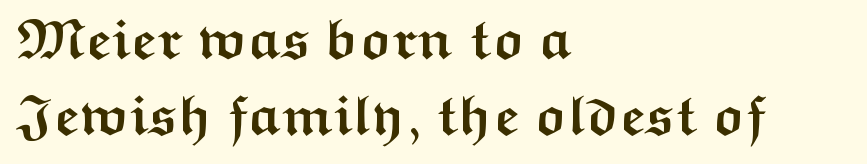
The image shows 56 px semibold, wide sans-serif type, upright; set left-aligned, normal line spacing (1.36x), normal letter spacing, not underlined; medium stroke contrast and a medium x-height.
